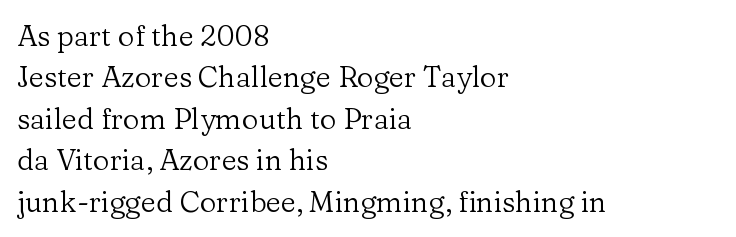
Q: Is the text bold? A: No.
Q: Is the text italic (slanted)? A: No, it is upright.
Q: Is the typeface a serif or a sans-serif typeface? A: Serif.
Q: Is the text underlined? A: No.
Q: How is the paragraph aligned? A: Left-aligned.
Q: Is the spacing between letters normal or unusually wide? A: Normal.
Q: Is the spacing between lines tight, normal or loose? A: Normal.
Q: Width (condensed, normal, or wide)? A: Normal.
Q: Stroke contrast? A: Low.
Q: x-height? A: Medium.
Q: Monospaced? A: No.
